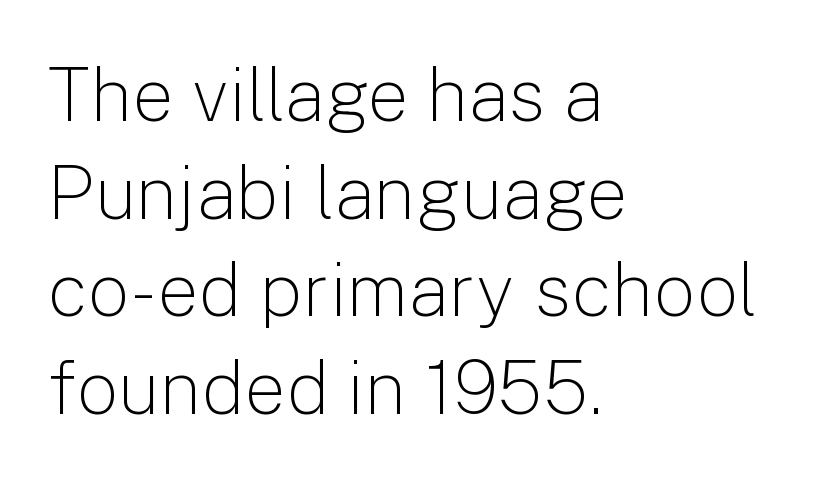
Q: Is the text bold? A: No.
Q: Is the text italic (slanted)? A: No, it is upright.
Q: Is the typeface a serif or a sans-serif typeface? A: Sans-serif.
Q: Is the text underlined? A: No.
Q: How is the paragraph aligned? A: Left-aligned.
Q: Is the spacing between letters normal or unusually wide? A: Normal.
Q: Is the spacing between lines tight, normal or loose? A: Normal.
Q: Width (condensed, normal, or wide)? A: Normal.
Q: Stroke contrast? A: Low.
Q: x-height? A: Medium.
Q: Monospaced? A: No.
